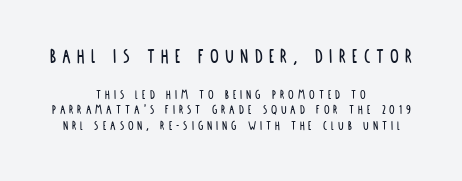
{"italic": "no", "underline": "no", "align": "center", "line_spacing": "tight", "line_spacing_ratio": 1.08, "letter_spacing": "wide", "letter_spacing_em": 0.28, "larger_block": "first", "size_ratio": 1.57, "glyph_px": 22}
